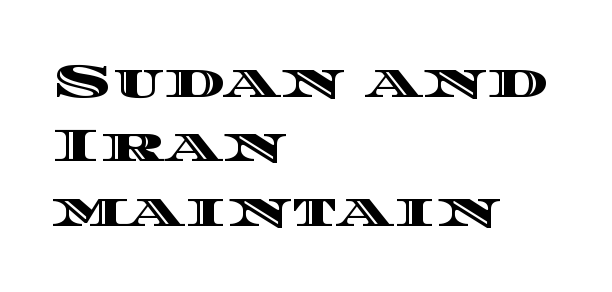
Q: Is the text italic (slanted)? A: No, it is upright.
Q: Is the text underlined? A: No.
Q: How is the paragraph aligned? A: Left-aligned.
Q: Is the spacing between letters normal or unusually wide? A: Normal.
Q: Is the spacing between lines tight, normal or loose? A: Normal.
Q: Width (condensed, normal, or wide)? A: Wide.
Q: x-height? A: Large.
Q: Monospaced? A: No.
